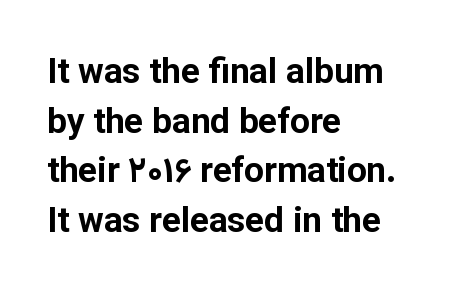
{"serif": "no", "italic": "no", "bold": "yes", "weight": "bold", "width": "normal", "stroke_contrast": "low", "x_height": "medium", "monospaced": "no", "underline": "no", "align": "left", "line_spacing": "normal", "line_spacing_ratio": 1.42, "letter_spacing": "normal", "letter_spacing_em": 0.0, "glyph_px": 35}
